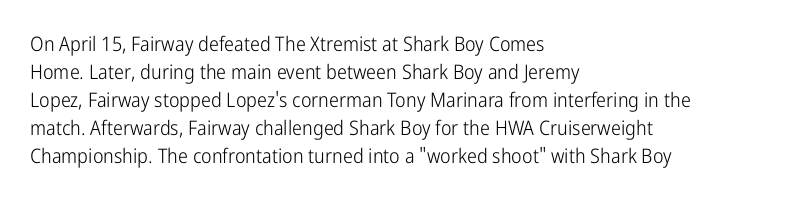
{"italic": "no", "bold": "no", "underline": "no", "align": "left", "line_spacing": "normal", "line_spacing_ratio": 1.4, "letter_spacing": "normal", "letter_spacing_em": 0.0, "glyph_px": 20}
